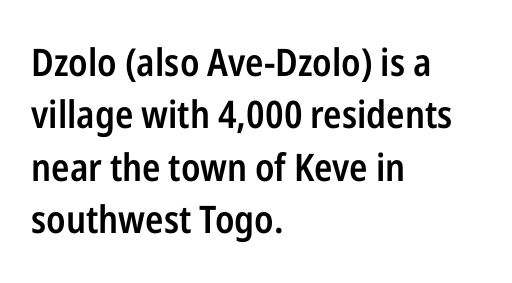
The image shows 38 px semibold, condensed sans-serif type, upright; set left-aligned, normal line spacing (1.38x), normal letter spacing, not underlined; low stroke contrast and a medium x-height.
